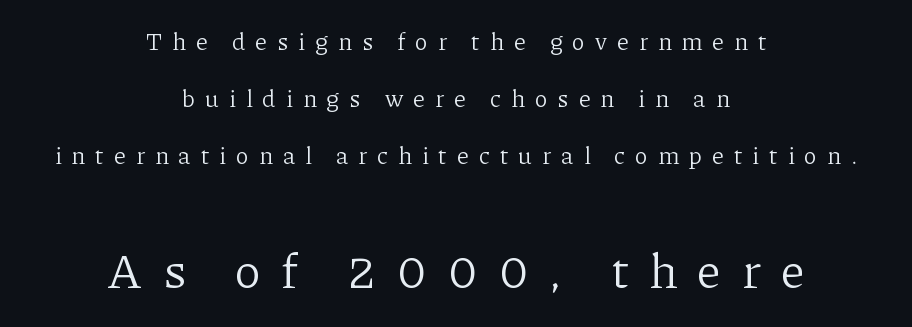
The image shows 49 px light serif type, upright; set centered, loose line spacing (2.37x), unusually wide letter spacing (+0.41 em), not underlined; the second (bottom) block is 2.04x larger; low stroke contrast and a medium x-height.
